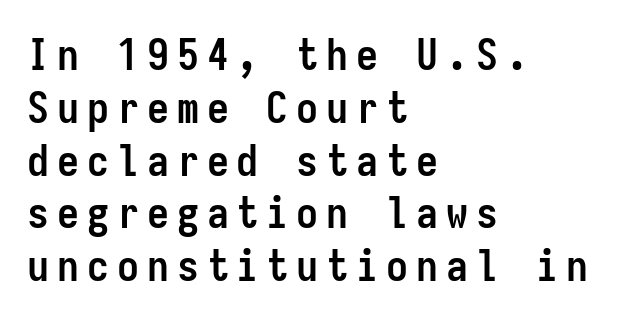
{"serif": "no", "italic": "no", "bold": "yes", "weight": "semibold", "width": "condensed", "stroke_contrast": "low", "x_height": "medium", "monospaced": "yes", "underline": "no", "align": "left", "line_spacing_ratio": 1.2, "glyph_px": 44}
